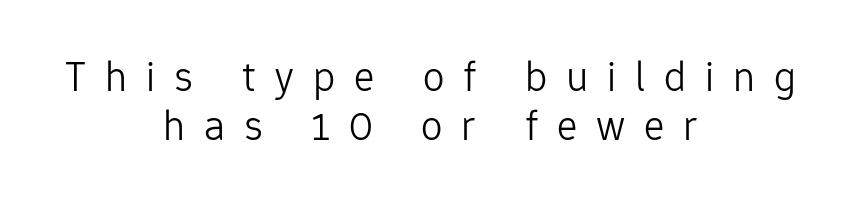
The image shows 43 px light sans-serif type, upright; set centered, tight line spacing (1.13x), unusually wide letter spacing (+0.44 em), not underlined; low stroke contrast and a medium x-height.
